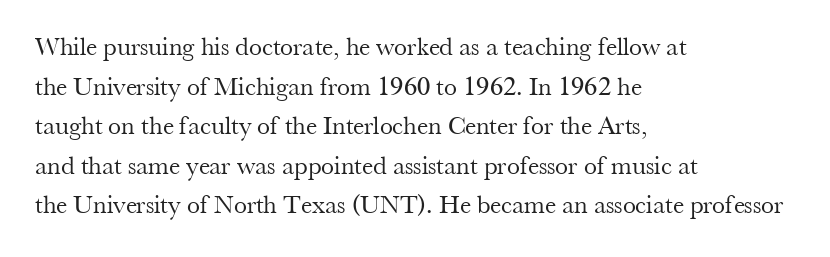
The image shows 26 px text type, upright; set left-aligned, normal line spacing (1.52x), normal letter spacing, not underlined.
